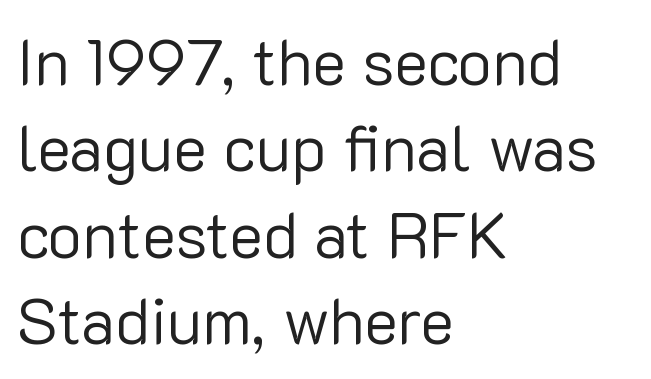
{"serif": "no", "italic": "no", "bold": "no", "weight": "regular", "width": "normal", "stroke_contrast": "low", "x_height": "medium", "monospaced": "no", "underline": "no", "align": "left", "line_spacing": "normal", "line_spacing_ratio": 1.35, "letter_spacing": "normal", "letter_spacing_em": 0.0, "glyph_px": 64}
